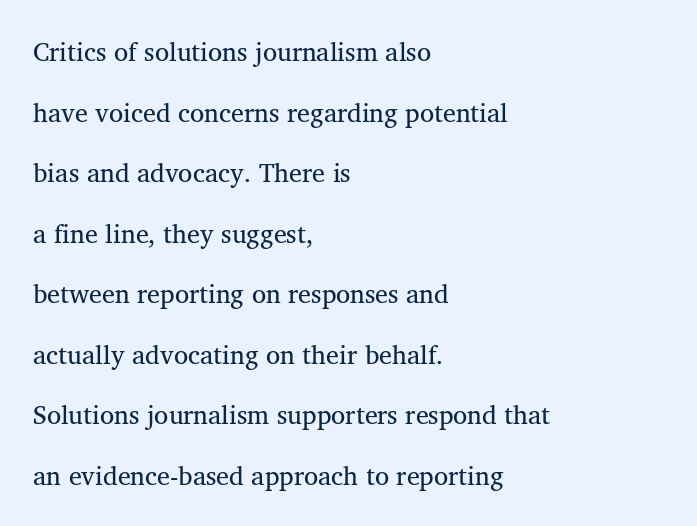
Q: Is the text underlined? A: No.
Q: How is the paragraph aligned? A: Left-aligned.
Q: Is the spacing between letters normal or unusually wide? A: Normal.
Q: Is the spacing between lines tight, normal or loose? A: Loose.
